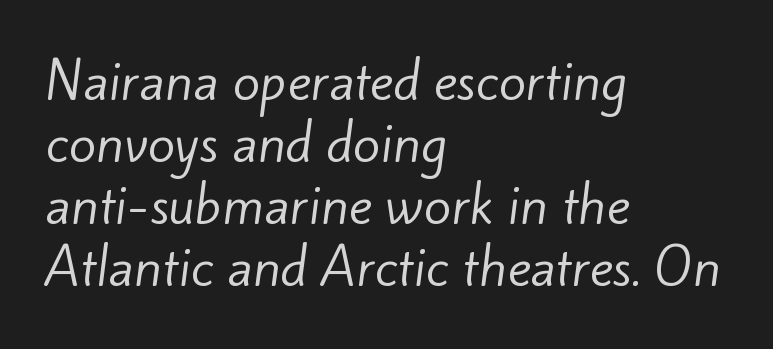
Q: Is the text bold? A: No.
Q: Is the typeface a serif or a sans-serif typeface? A: Sans-serif.
Q: Is the text underlined? A: No.
Q: How is the paragraph aligned? A: Left-aligned.
Q: Is the spacing between letters normal or unusually wide? A: Normal.
Q: Width (condensed, normal, or wide)? A: Normal.
Q: Stroke contrast? A: Low.
Q: x-height? A: Small.
Q: Monospaced? A: No.
